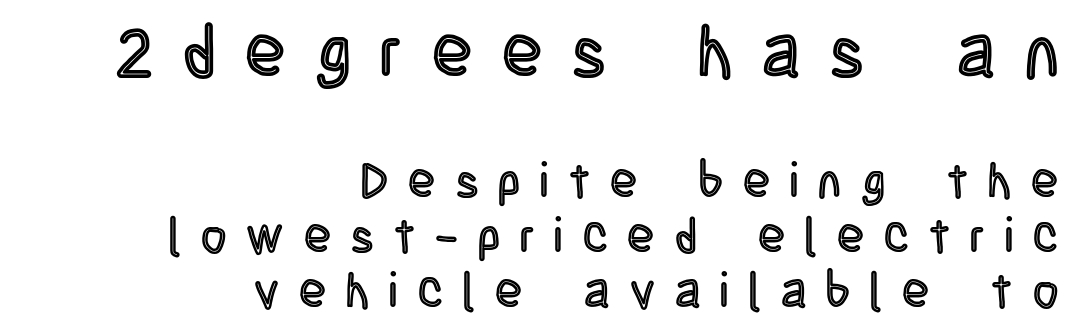
{"italic": "no", "width": "condensed", "x_height": "large", "monospaced": "no", "underline": "no", "align": "right", "line_spacing": "tight", "line_spacing_ratio": 1.12, "letter_spacing": "wide", "letter_spacing_em": 0.41, "larger_block": "first", "size_ratio": 1.49, "glyph_px": 73}
